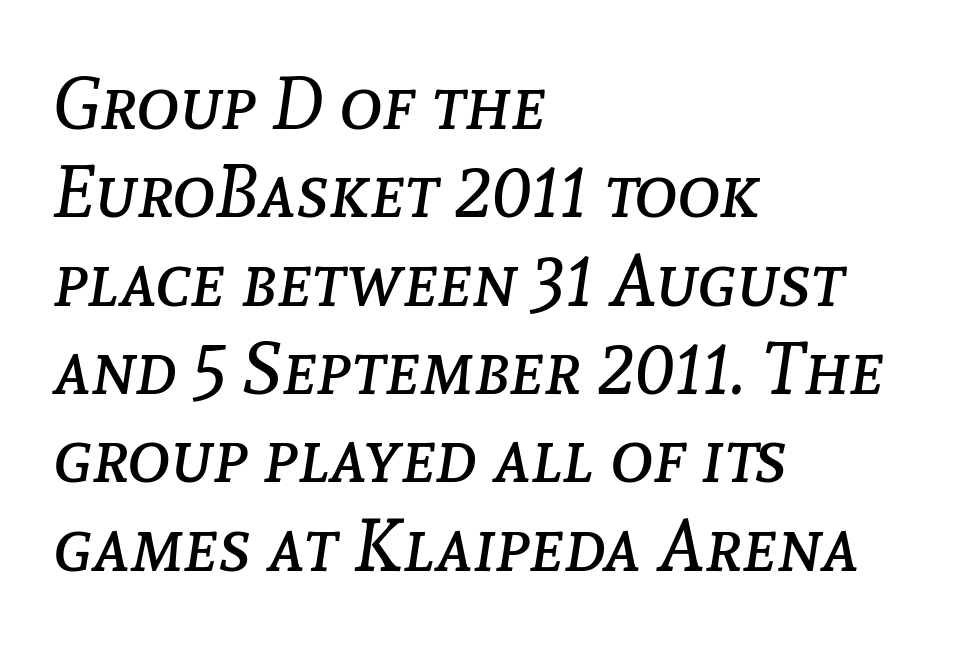
The image shows 73 px regular-weight type, italic (leaning right); set left-aligned, line spacing 1.21x, normal letter spacing, not underlined; low stroke contrast and a medium x-height.
